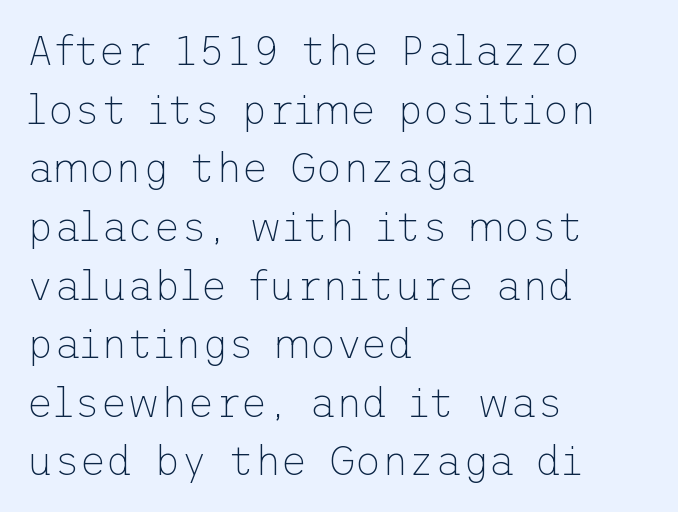
The image shows 41 px thin sans-serif type, upright; set left-aligned, normal line spacing (1.43x), normal letter spacing, not underlined; low stroke contrast and a medium x-height.
